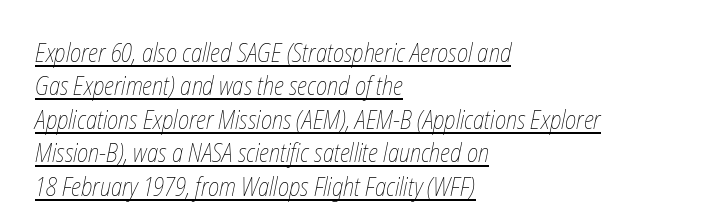
Honestly, the underline is the first thing you notice here. The cut favours lightness, reaching ordinary text weight at its darkest. These lines sit exactly where default settings would place them. In terms of letterspacing, this is plain default setting.
